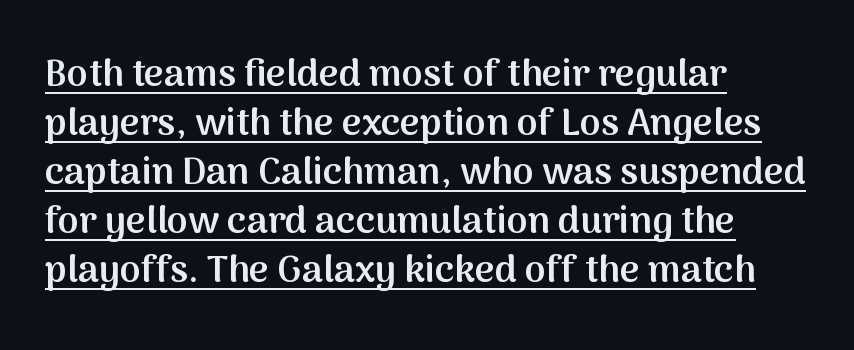
{"serif": "no", "italic": "no", "bold": "semi", "weight": "semibold", "width": "normal", "stroke_contrast": "medium", "x_height": "medium", "monospaced": "no", "underline": "yes", "align": "left", "line_spacing": "normal", "line_spacing_ratio": 1.29, "letter_spacing": "normal", "letter_spacing_em": 0.0, "glyph_px": 38}
